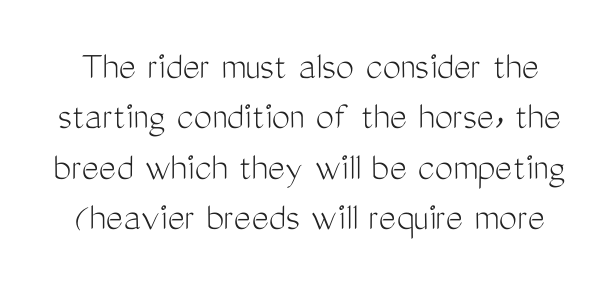
{"serif": "no", "italic": "no", "bold": "no", "weight": "light", "width": "condensed", "stroke_contrast": "medium", "x_height": "medium", "monospaced": "no", "underline": "no", "line_spacing_ratio": 1.23, "letter_spacing": "normal", "letter_spacing_em": 0.0, "glyph_px": 41}
